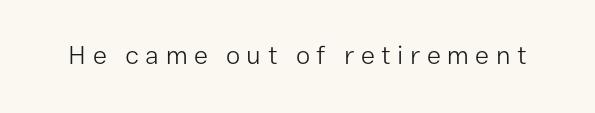
Compared with a typical body face, this is equally light or lighter still. Lines of text with bare space underneath. In terms of letterspacing, this is a distinctly airy, spread setting. This is the regular roman posture of the typeface.
